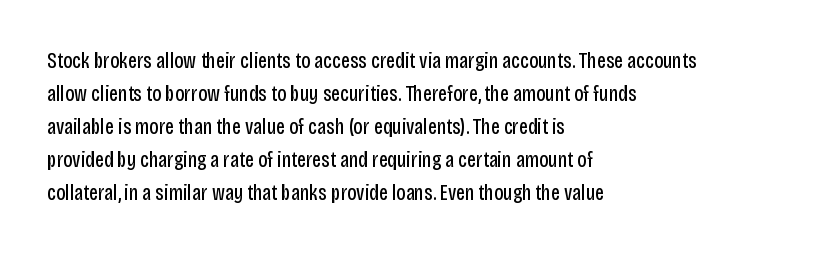
{"italic": "no", "bold": "no", "underline": "no", "align": "left", "line_spacing": "normal", "line_spacing_ratio": 1.5, "letter_spacing": "normal", "letter_spacing_em": 0.0, "glyph_px": 22}
